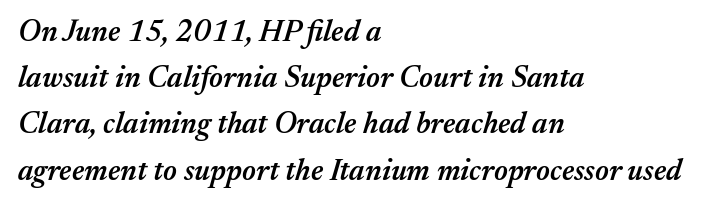
The image shows 30 px semibold type, italic (leaning right); set left-aligned, normal line spacing (1.54x), normal letter spacing, not underlined; medium stroke contrast and a medium x-height.
